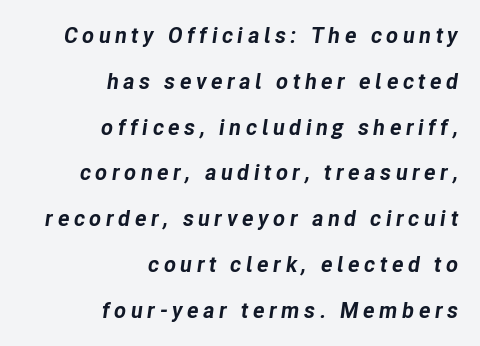
{"italic": "yes", "lean": "right", "slant_degrees": 8, "bold": "yes", "underline": "no", "align": "right", "line_spacing": "loose", "line_spacing_ratio": 2.08, "letter_spacing": "wide", "letter_spacing_em": 0.2, "glyph_px": 22}
